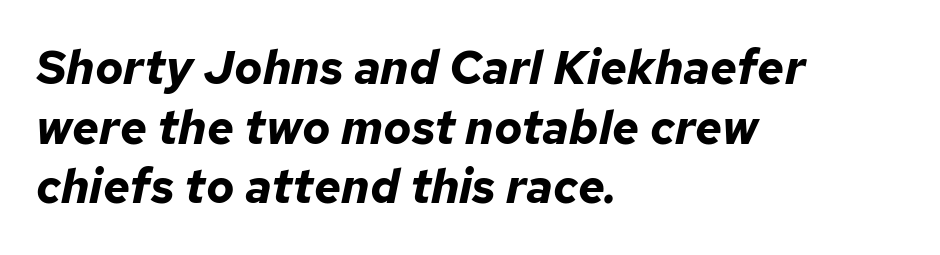
The image shows 47 px bold type, italic (leaning right); set left-aligned, normal line spacing (1.27x), normal letter spacing, not underlined; low stroke contrast and a medium x-height.
